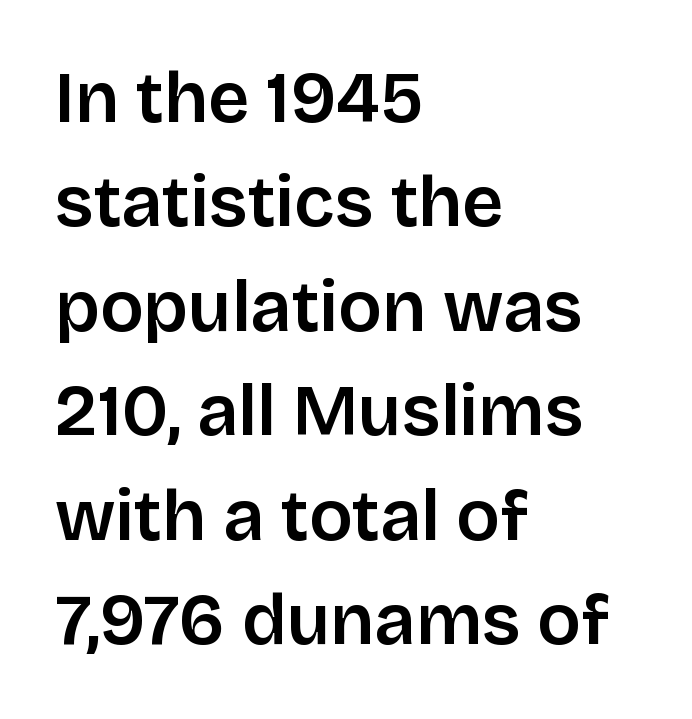
{"serif": "no", "italic": "no", "width": "normal", "stroke_contrast": "low", "x_height": "large", "monospaced": "no", "underline": "no", "align": "left", "line_spacing": "normal", "line_spacing_ratio": 1.45, "letter_spacing": "normal", "letter_spacing_em": 0.0, "glyph_px": 72}
